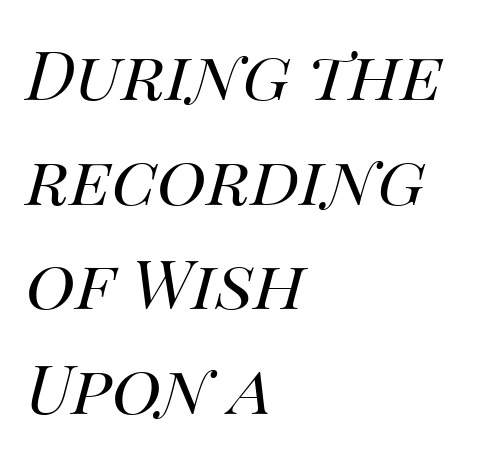
Between one letter and the next there's only the usual sliver of space. Does the lettering tilt? It does — this is italic. Quick note: underline off. The rendering uses natural spacing where letterforms have individual widths. Stems and bowls with no extra thickness — not bold. These lines are set flush left with a ragged right edge.
